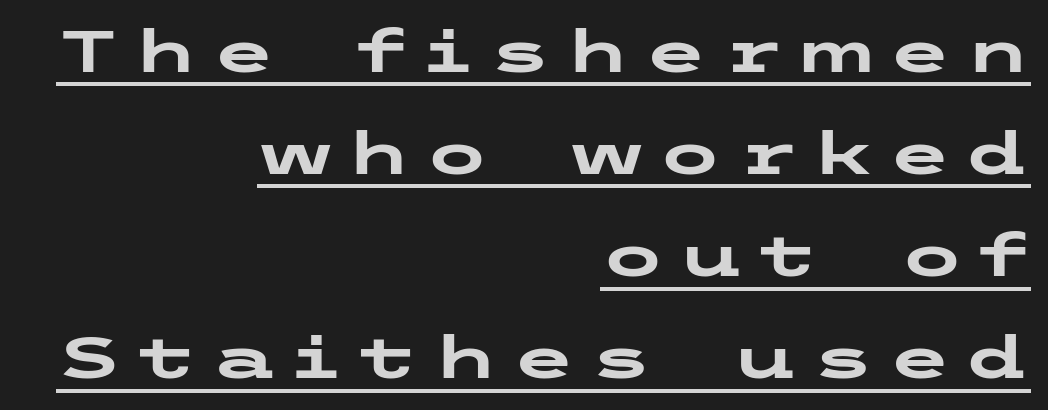
Italic: no, the glyphs are upright roman. Stroke thickness is high; the sample reads as a true bold. The type family on display is of the sans-serif kind. The specimen includes a rule beneath the text block's lines. The passage shown has open, widely tracked lettering throughout.
